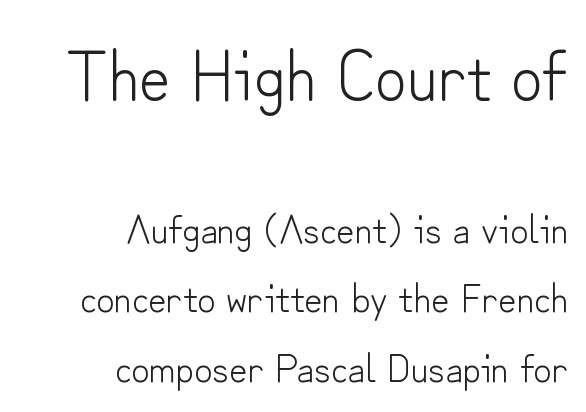
The image shows 70 px light sans-serif type, upright; set right-aligned, line spacing 1.74x, normal letter spacing, not underlined; the first (top) block is 1.75x larger; low stroke contrast and a small x-height.
